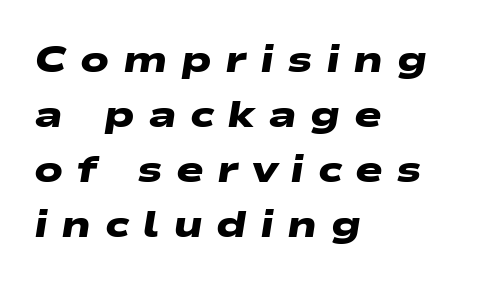
{"serif": "no", "bold": "yes", "weight": "heavy", "width": "wide", "stroke_contrast": "low", "x_height": "medium", "monospaced": "no", "underline": "no", "align": "left", "line_spacing": "normal", "line_spacing_ratio": 1.49, "letter_spacing": "wide", "letter_spacing_em": 0.36, "glyph_px": 37}
